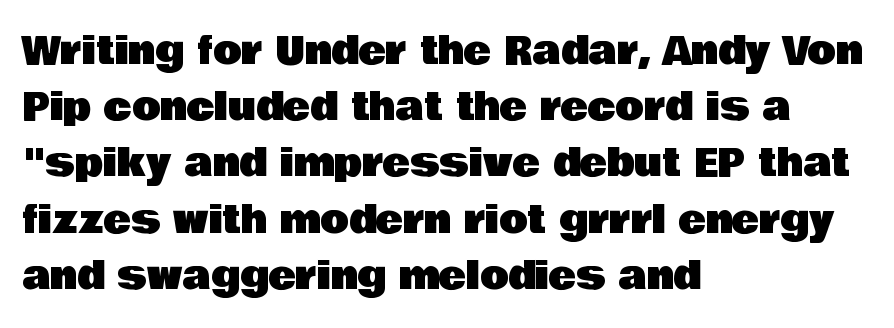
The image shows 37 px sans-serif type, upright; set left-aligned, normal line spacing (1.52x), normal letter spacing, not underlined; low stroke contrast and a large x-height.
